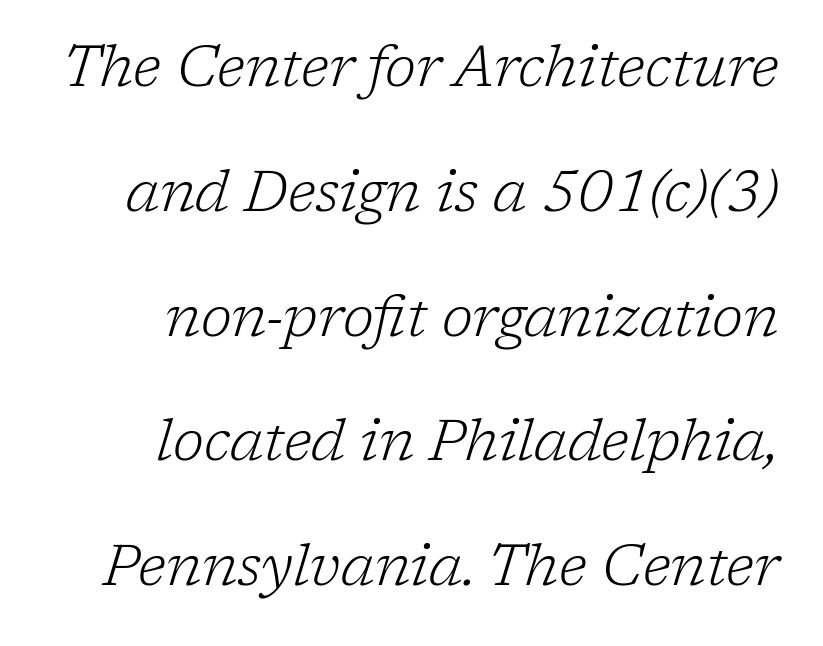
Q: Is the text bold? A: No.
Q: Is the text italic (slanted)? A: Yes, it leans right by about 17 degrees.
Q: Is the typeface a serif or a sans-serif typeface? A: Serif.
Q: Is the text underlined? A: No.
Q: How is the paragraph aligned? A: Right-aligned.
Q: Is the spacing between letters normal or unusually wide? A: Normal.
Q: Is the spacing between lines tight, normal or loose? A: Loose.
Q: Width (condensed, normal, or wide)? A: Normal.
Q: Stroke contrast? A: Low.
Q: x-height? A: Medium.
Q: Monospaced? A: No.
